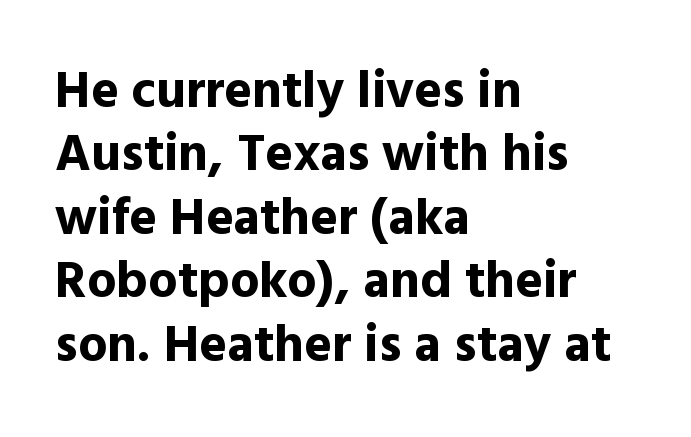
Q: Is the text bold? A: Yes.
Q: Is the text italic (slanted)? A: No, it is upright.
Q: Is the typeface a serif or a sans-serif typeface? A: Sans-serif.
Q: Is the text underlined? A: No.
Q: How is the paragraph aligned? A: Left-aligned.
Q: Is the spacing between letters normal or unusually wide? A: Normal.
Q: Width (condensed, normal, or wide)? A: Normal.
Q: x-height? A: Medium.
Q: Monospaced? A: No.
